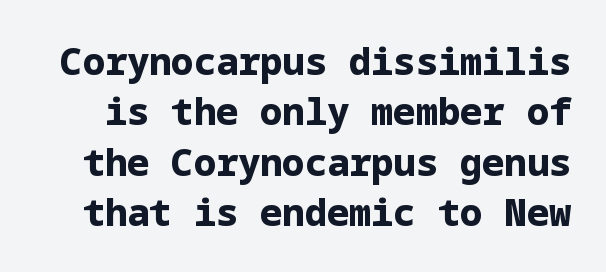
{"serif": "no", "italic": "no", "bold": "yes", "weight": "bold", "width": "normal", "stroke_contrast": "low", "x_height": "medium", "underline": "no", "line_spacing": "normal", "line_spacing_ratio": 1.36, "letter_spacing": "normal", "letter_spacing_em": 0.0, "glyph_px": 37}
